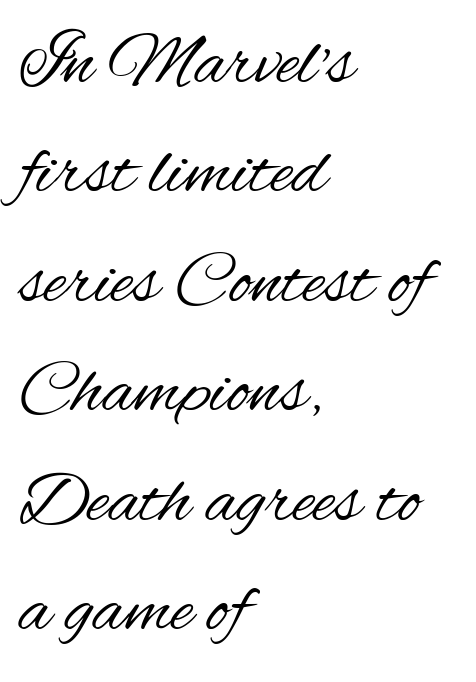
The image shows 76 px regular-weight, condensed sans-serif type; set left-aligned, normal line spacing (1.44x), normal letter spacing, not underlined; medium stroke contrast and a small x-height.
